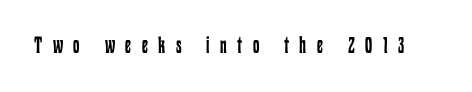
Q: Is the text bold? A: No.
Q: Is the text italic (slanted)? A: No, it is upright.
Q: Is the text underlined? A: No.
Q: Is the spacing between letters normal or unusually wide? A: Unusually wide.
